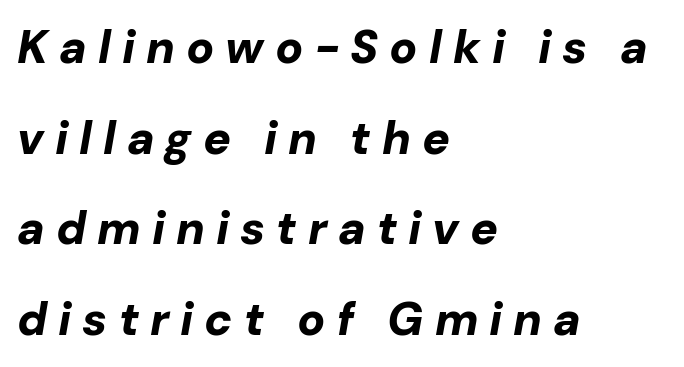
Rule under the text: the space is simply empty. The face used here is proportionally spaced, like ordinary book or web type. The tracking reads as deliberately expanded to a designer's eye. The rendering uses a large line-height, opening up the rows. Layout note: lines flush left.
